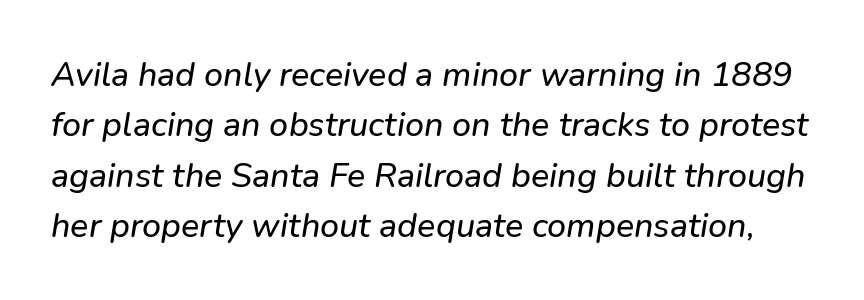
{"italic": "yes", "lean": "right", "slant_degrees": 9, "width": "normal", "stroke_contrast": "low", "x_height": "medium", "monospaced": "no", "underline": "no", "line_spacing": "normal", "line_spacing_ratio": 1.48, "letter_spacing": "normal", "letter_spacing_em": 0.0, "glyph_px": 34}
